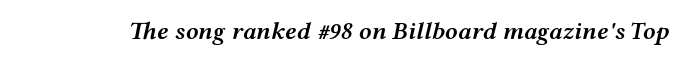
{"italic": "yes", "lean": "right", "slant_degrees": 12, "bold": "semi", "underline": "no", "letter_spacing": "normal", "letter_spacing_em": 0.0, "glyph_px": 25}
